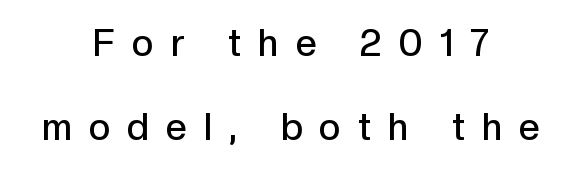
The image shows 37 px semibold sans-serif type, upright; set centered, loose line spacing (2.26x), unusually wide letter spacing (+0.47 em), not underlined; a medium x-height.
